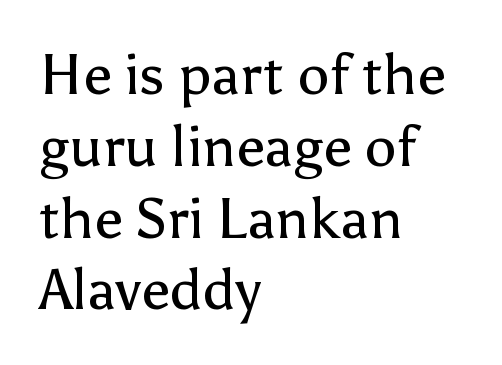
The image shows 57 px regular-weight sans-serif type, upright; set left-aligned, normal line spacing (1.26x), normal letter spacing, not underlined; low stroke contrast and a medium x-height.
